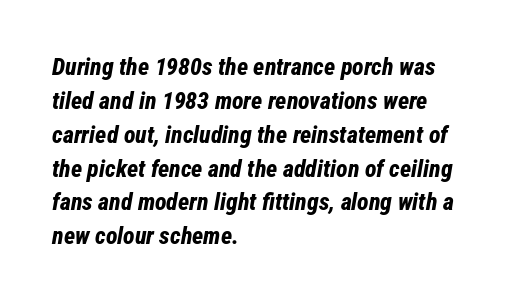
Q: Is the text bold? A: Yes.
Q: Is the text italic (slanted)? A: Yes, it leans right by about 12 degrees.
Q: Is the text underlined? A: No.
Q: How is the paragraph aligned? A: Left-aligned.
Q: Is the spacing between letters normal or unusually wide? A: Normal.
Q: Is the spacing between lines tight, normal or loose? A: Normal.
